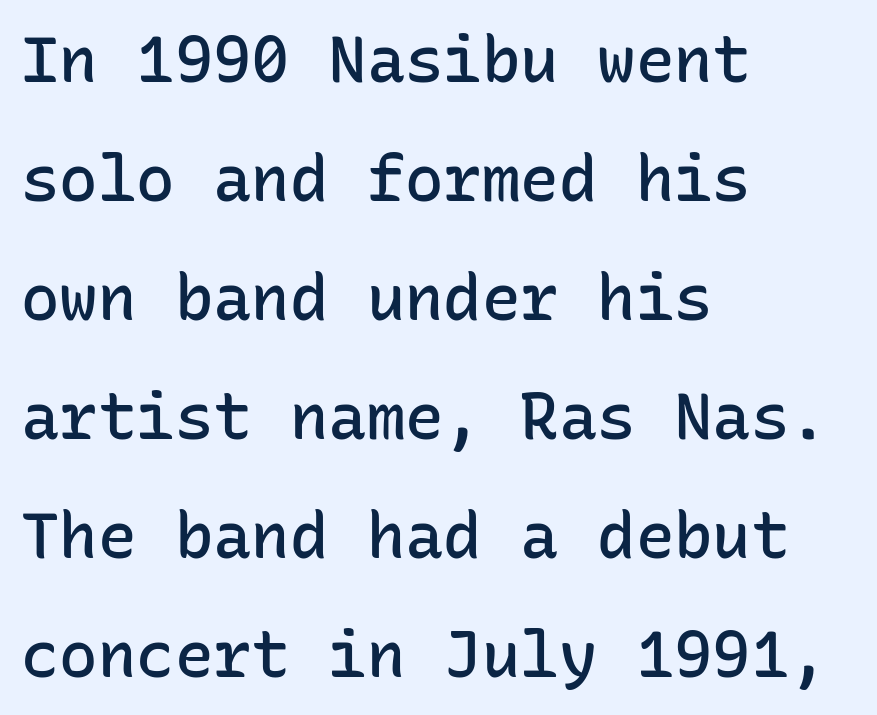
Q: Is the text bold? A: Semi-bold.
Q: Is the text italic (slanted)? A: No, it is upright.
Q: Is the typeface a serif or a sans-serif typeface? A: Sans-serif.
Q: Is the text underlined? A: No.
Q: How is the paragraph aligned? A: Left-aligned.
Q: Is the spacing between letters normal or unusually wide? A: Normal.
Q: Width (condensed, normal, or wide)? A: Normal.
Q: Stroke contrast? A: Low.
Q: x-height? A: Medium.
Q: Monospaced? A: Yes.
